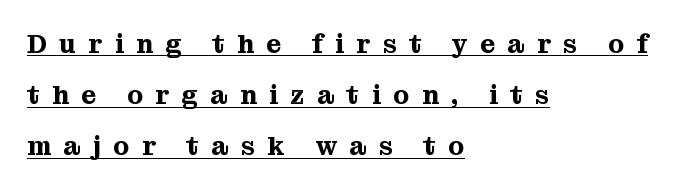
The image shows 26 px text type, upright; set left-aligned, loose line spacing (1.97x), unusually wide letter spacing (+0.48 em), underlined.
